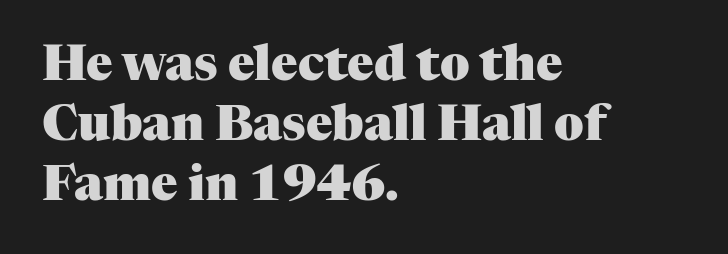
Q: Is the text bold? A: Yes.
Q: Is the text italic (slanted)? A: No, it is upright.
Q: Is the typeface a serif or a sans-serif typeface? A: Serif.
Q: Is the text underlined? A: No.
Q: How is the paragraph aligned? A: Left-aligned.
Q: Is the spacing between letters normal or unusually wide? A: Normal.
Q: Width (condensed, normal, or wide)? A: Normal.
Q: Stroke contrast? A: Medium.
Q: x-height? A: Medium.
Q: Monospaced? A: No.
